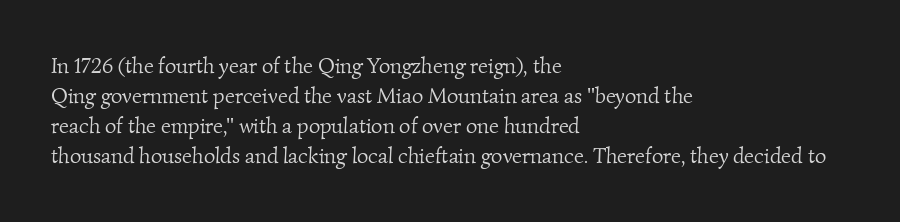
{"bold": "no", "underline": "no", "align": "left", "line_spacing": "normal", "line_spacing_ratio": 1.37, "letter_spacing": "normal", "letter_spacing_em": 0.0, "glyph_px": 22}
